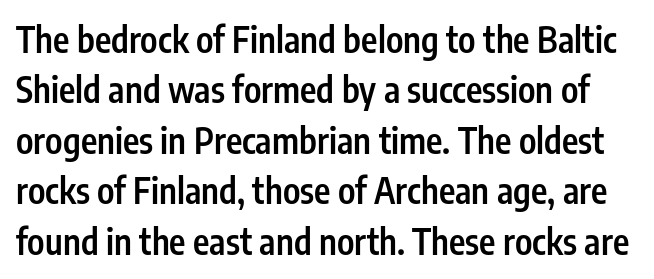
What's the leading like? Ordinary, nothing unusual. On the weight axis this lands at semibold, roughly 600. The type is set solid horizontally, with unmodified tracking. The letters advance in unequal steps, a hallmark of proportional type. Type style note: lacks serifs. The font's upright variant was chosen for this text.
